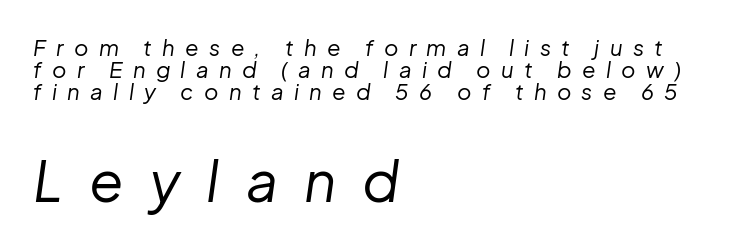
{"italic": "yes", "lean": "right", "slant_degrees": 8, "bold": "no", "weight": "regular", "width": "normal", "stroke_contrast": "low", "x_height": "medium", "monospaced": "no", "underline": "no", "align": "left", "line_spacing": "tight", "line_spacing_ratio": 0.99, "letter_spacing": "wide", "letter_spacing_em": 0.47, "larger_block": "second", "size_ratio": 2.55, "glyph_px": 56}
